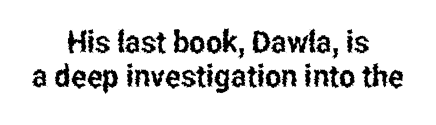
The image shows 31 px condensed sans-serif type, upright; set centered, tight line spacing (1.1x), normal letter spacing, not underlined; low stroke contrast and a medium x-height.
